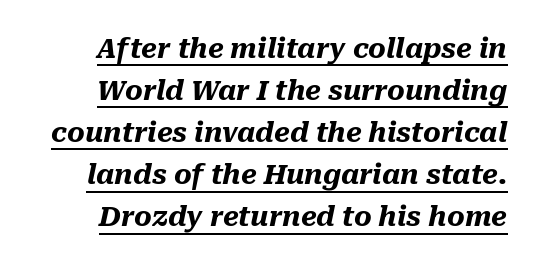
The image shows 27 px bold type, italic (leaning right); set normal line spacing (1.56x), normal letter spacing, underlined.
